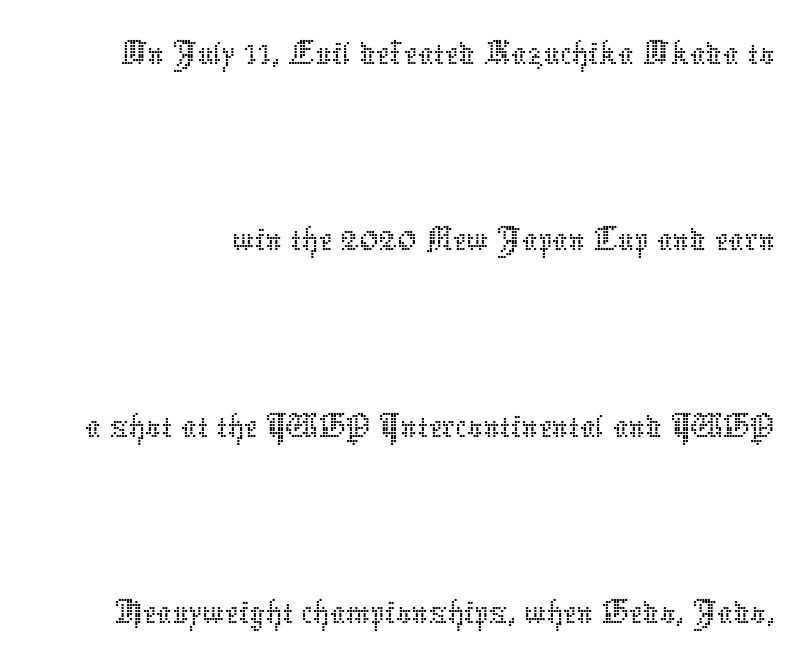
{"italic": "no", "bold": "no", "weight": "thin", "width": "normal", "stroke_contrast": "low", "x_height": "medium", "monospaced": "no", "underline": "no", "line_spacing": "loose", "line_spacing_ratio": 2.42, "letter_spacing": "normal", "letter_spacing_em": 0.0, "glyph_px": 77}
